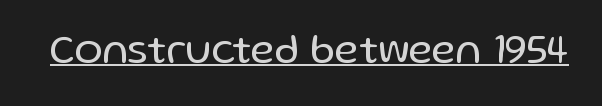
You can tell from the bare stems that sans-serif type was used. The passage shown is not bold in any degree. Character widths vary here, with narrow letters taking less room than wide ones. Does the lettering tilt? It doesn't — this is upright.
